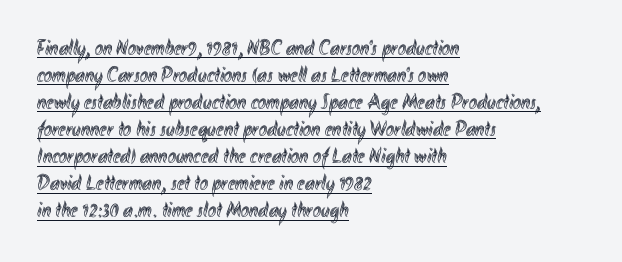
{"underline": "yes", "align": "left", "line_spacing_ratio": 1.23, "letter_spacing": "normal", "letter_spacing_em": 0.0, "glyph_px": 22}
